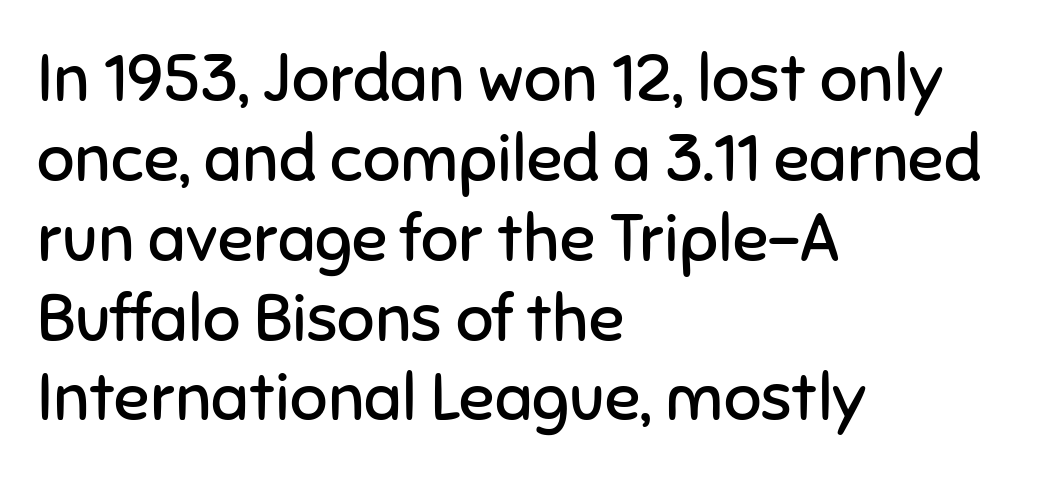
Q: Is the text bold? A: No.
Q: Is the text italic (slanted)? A: No, it is upright.
Q: Is the typeface a serif or a sans-serif typeface? A: Sans-serif.
Q: Is the text underlined? A: No.
Q: How is the paragraph aligned? A: Left-aligned.
Q: Is the spacing between letters normal or unusually wide? A: Normal.
Q: Width (condensed, normal, or wide)? A: Normal.
Q: Stroke contrast? A: Low.
Q: x-height? A: Medium.
Q: Monospaced? A: No.
